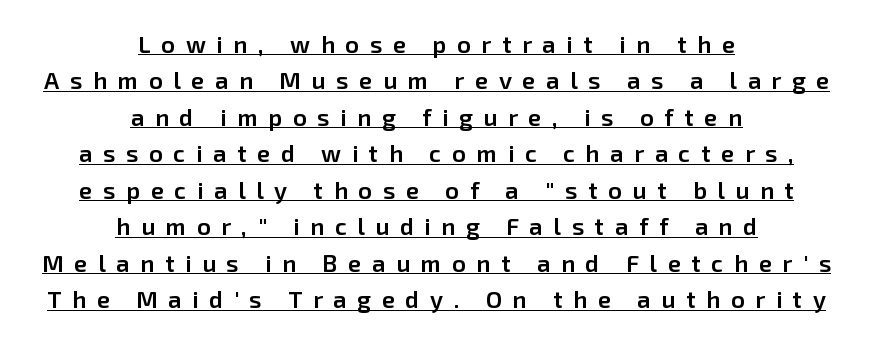
The image shows 24 px text type, upright; set centered, normal line spacing (1.52x), unusually wide letter spacing (+0.44 em), underlined.
